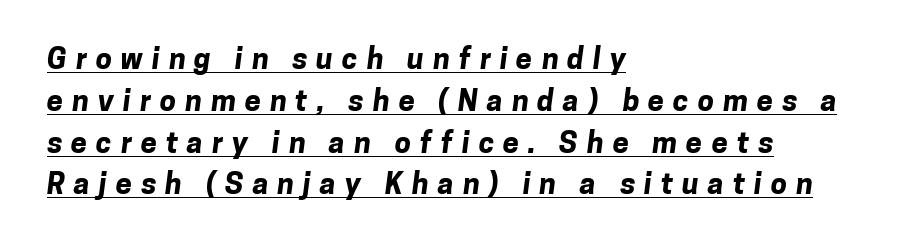
The image shows 29 px bold sans-serif type; set left-aligned, normal line spacing (1.44x), unusually wide letter spacing (+0.31 em), underlined; low stroke contrast and a medium x-height.
